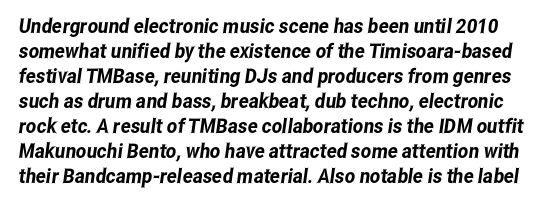
{"underline": "no", "line_spacing": "normal", "line_spacing_ratio": 1.25, "letter_spacing": "normal", "letter_spacing_em": 0.0, "glyph_px": 20}
